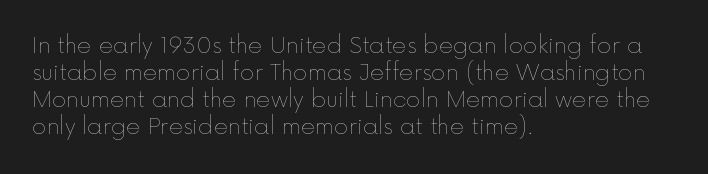
{"italic": "no", "bold": "no", "underline": "no", "align": "left", "line_spacing_ratio": 1.23, "letter_spacing": "normal", "letter_spacing_em": 0.0, "glyph_px": 22}
